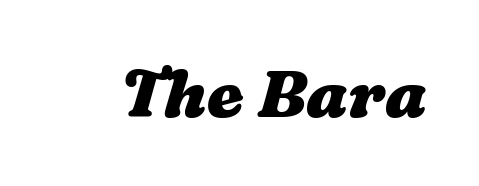
{"bold": "yes", "weight": "heavy", "width": "wide", "stroke_contrast": "medium", "x_height": "medium", "monospaced": "no", "underline": "no", "letter_spacing": "normal", "letter_spacing_em": 0.0, "glyph_px": 66}
